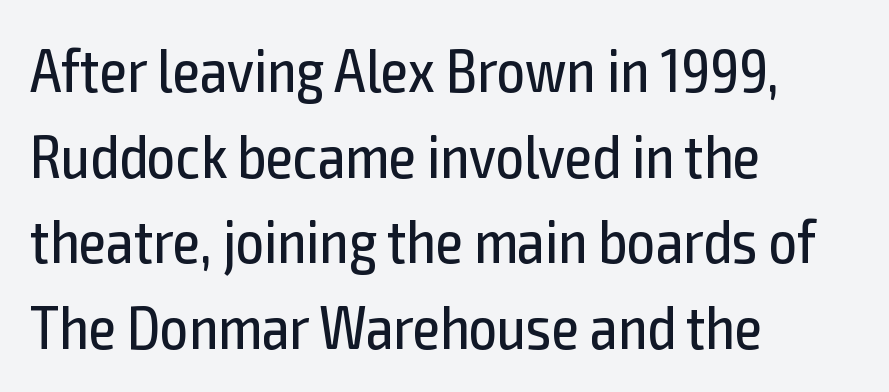
Q: Is the text bold? A: No.
Q: Is the text italic (slanted)? A: No, it is upright.
Q: Is the typeface a serif or a sans-serif typeface? A: Sans-serif.
Q: Is the text underlined? A: No.
Q: How is the paragraph aligned? A: Left-aligned.
Q: Is the spacing between letters normal or unusually wide? A: Normal.
Q: Is the spacing between lines tight, normal or loose? A: Normal.
Q: Width (condensed, normal, or wide)? A: Condensed.
Q: x-height? A: Medium.
Q: Monospaced? A: No.
